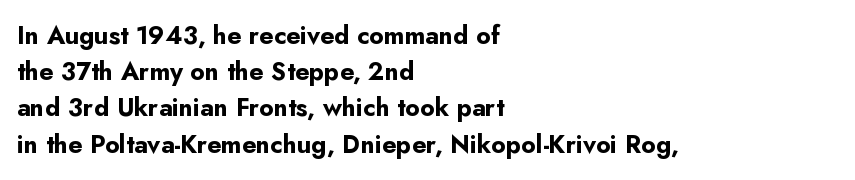
{"italic": "no", "bold": "yes", "underline": "no", "align": "left", "line_spacing": "normal", "line_spacing_ratio": 1.45, "letter_spacing": "normal", "letter_spacing_em": 0.0, "glyph_px": 25}
